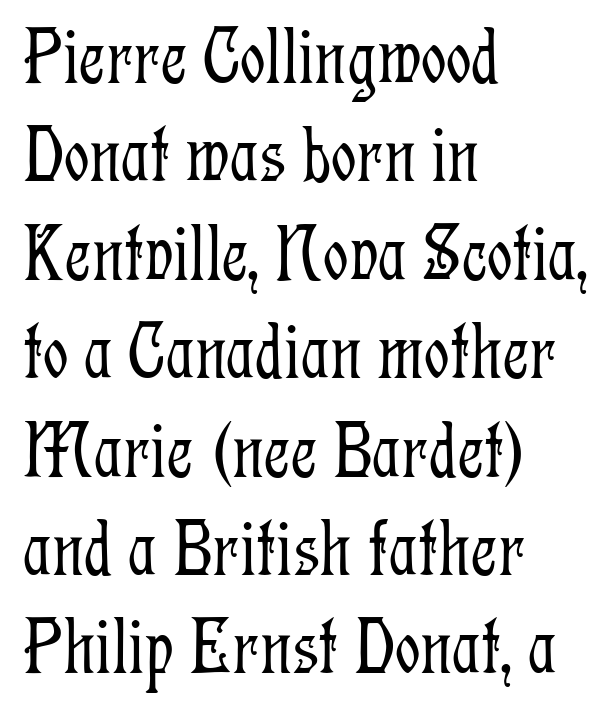
{"serif": "yes", "italic": "no", "bold": "no", "weight": "light", "width": "condensed", "stroke_contrast": "low", "x_height": "medium", "monospaced": "no", "underline": "no", "align": "left", "line_spacing_ratio": 1.23, "letter_spacing": "normal", "letter_spacing_em": 0.0, "glyph_px": 80}
